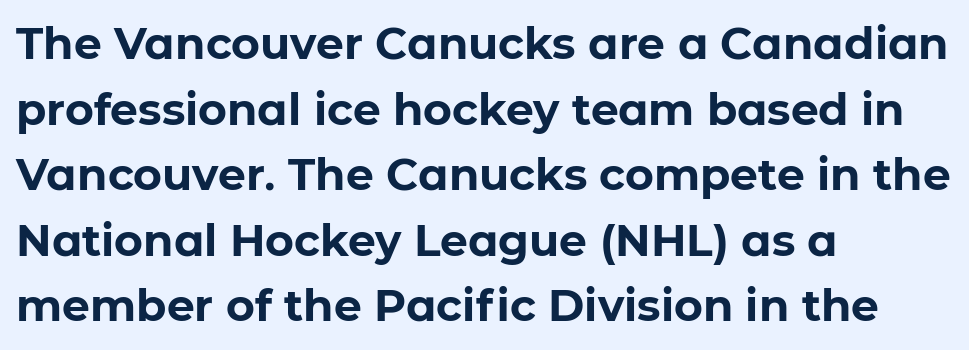
Q: Is the text bold? A: Yes.
Q: Is the text italic (slanted)? A: No, it is upright.
Q: Is the typeface a serif or a sans-serif typeface? A: Sans-serif.
Q: Is the text underlined? A: No.
Q: How is the paragraph aligned? A: Left-aligned.
Q: Is the spacing between letters normal or unusually wide? A: Normal.
Q: Is the spacing between lines tight, normal or loose? A: Normal.
Q: Width (condensed, normal, or wide)? A: Normal.
Q: Stroke contrast? A: Low.
Q: x-height? A: Medium.
Q: Monospaced? A: No.
